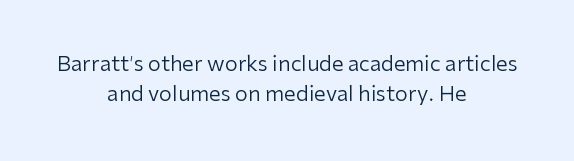
Nothing heavy about these letters — not bold at all. Regarding leading, the lines here are spaced in the standard way. Rendered with straight, roman letterforms. Unmarked baselines from the first word to the last.
